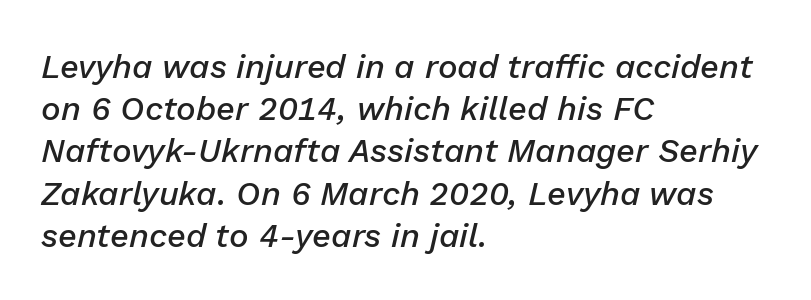
The image shows 33 px semibold type, italic (leaning right); set left-aligned, normal line spacing (1.28x), normal letter spacing, not underlined; low stroke contrast and a medium x-height.
